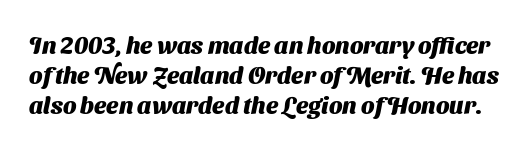
Q: Is the text bold? A: Yes.
Q: Is the text underlined? A: No.
Q: Is the spacing between letters normal or unusually wide? A: Normal.
Q: Is the spacing between lines tight, normal or loose? A: Normal.
